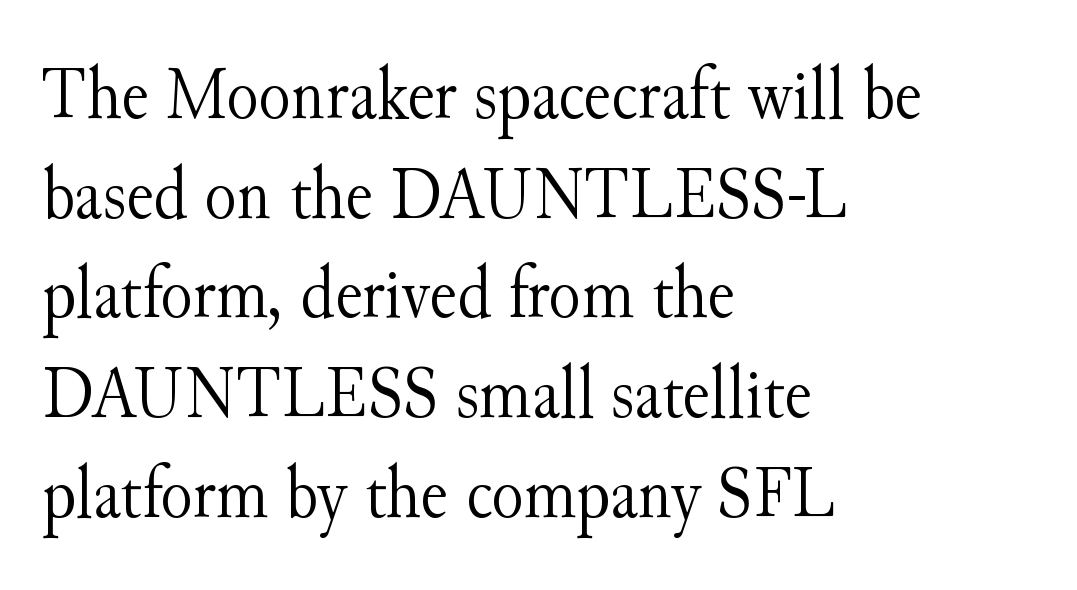
The words here are not underlined. A classic flush-left, rag-right setting is used for this passage. One glance says typical: line gaps are just what's usual. The characters display serif detailing at their extremities. Characters remain perfectly vertical along every line.
